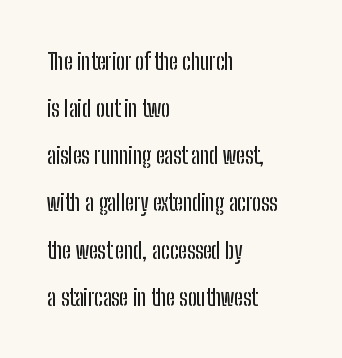
Type without underlining. Line starts are locked; line ends wander. Compared with typical paragraphs, the rows here are farther apart. Characters remain perfectly vertical along every line.
